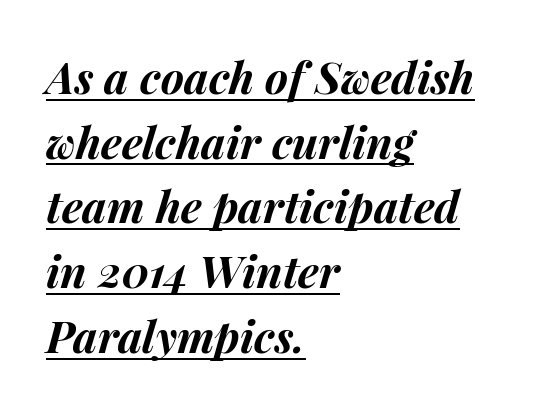
The block of text has a typical density, with ordinary space between rows. Tracking here is standard; glyphs follow each other at the usual distance. Each line of the rendering has a horizontal stroke beneath the glyphs. In terms of posture, this sample is oblique. These lines carry a lot of weight — the face is fully bold. Here the designer chose a conventional face with non-uniform glyph widths.
